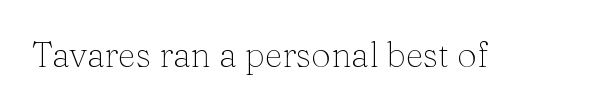
Designer's note — italics off, roman on. Short note: letters normally spaced. Are there feet on the stems? There are — it's a serif. Is the type heavy? It reads as light-to-regular instead. A typesetter would call this proportional, since set widths differ per character.
